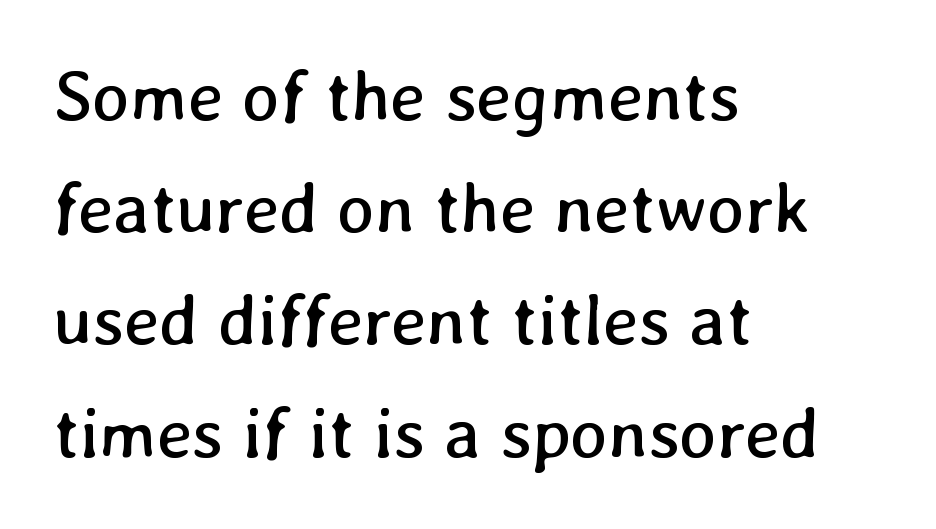
The image shows 71 px regular-weight type; set left-aligned, normal line spacing (1.58x), normal letter spacing, not underlined; low stroke contrast and a medium x-height.
